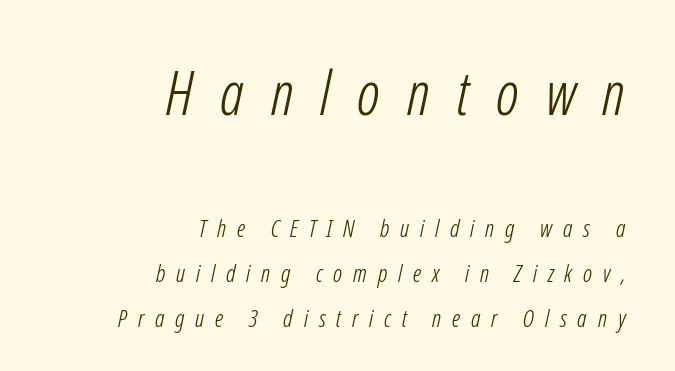
Q: Is the text bold? A: No.
Q: Is the typeface a serif or a sans-serif typeface? A: Sans-serif.
Q: Is the text underlined? A: No.
Q: How is the paragraph aligned? A: Right-aligned.
Q: Is the spacing between letters normal or unusually wide? A: Unusually wide.
Q: Which block of text is set in a larger size, the first (top) or the second (bottom)? A: The first (top) one.
Q: Width (condensed, normal, or wide)? A: Condensed.
Q: Stroke contrast? A: Low.
Q: x-height? A: Medium.
Q: Monospaced? A: No.
